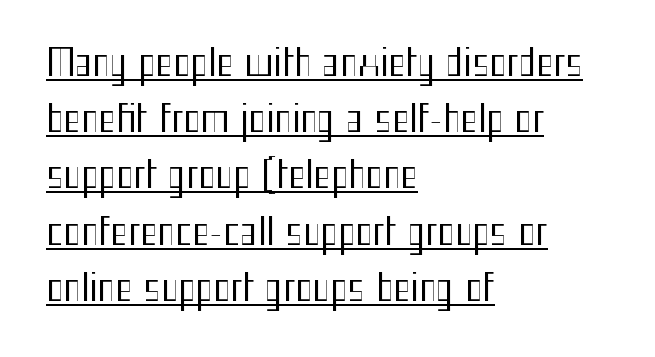
The string is rendered with underlining switched on. The compositor pushed each line to the left boundary. The rows are spaced the way most documents space them. Style check: upright. The cut favours lightness, reaching ordinary text weight at its darkest. I'd call this a sans setting — the letters go barefoot.
